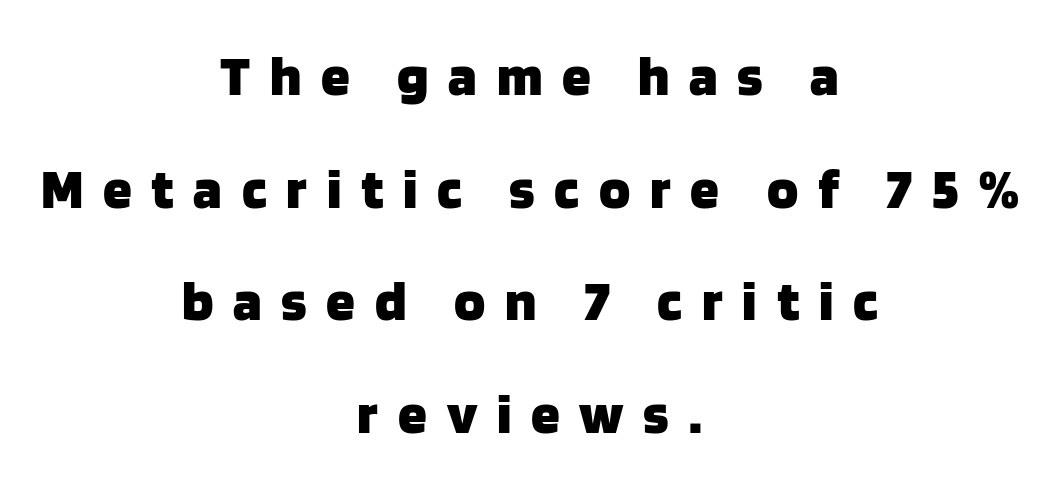
Serifs: no, the terminals of the letterforms are clean. The glyphs are unaccompanied by any horizontal stroke below them. The face used here is proportionally spaced, like ordinary book or web type. Visually the block forms a symmetrical silhouette, jagged on both flanks. Unlike italic type, these characters show no tilt at all. The glyphs have the mass of a bold cut.
